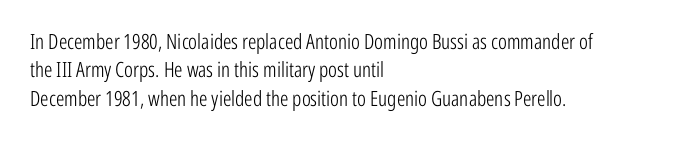
Q: Is the text bold? A: No.
Q: Is the text italic (slanted)? A: No, it is upright.
Q: Is the text underlined? A: No.
Q: How is the paragraph aligned? A: Left-aligned.
Q: Is the spacing between letters normal or unusually wide? A: Normal.
Q: Is the spacing between lines tight, normal or loose? A: Normal.
